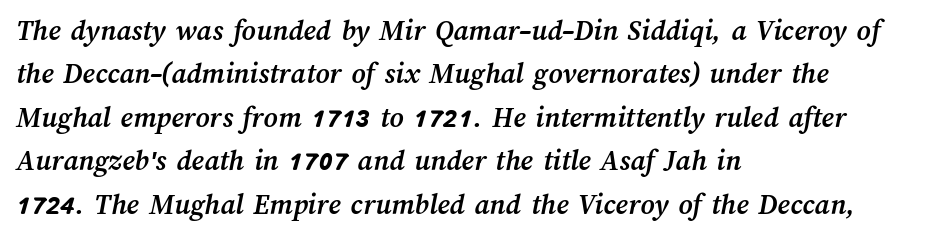
{"bold": "yes", "weight": "semibold", "width": "normal", "stroke_contrast": "medium", "x_height": "medium", "monospaced": "no", "underline": "no", "align": "left", "line_spacing": "normal", "line_spacing_ratio": 1.45, "letter_spacing": "normal", "letter_spacing_em": 0.0, "glyph_px": 30}
